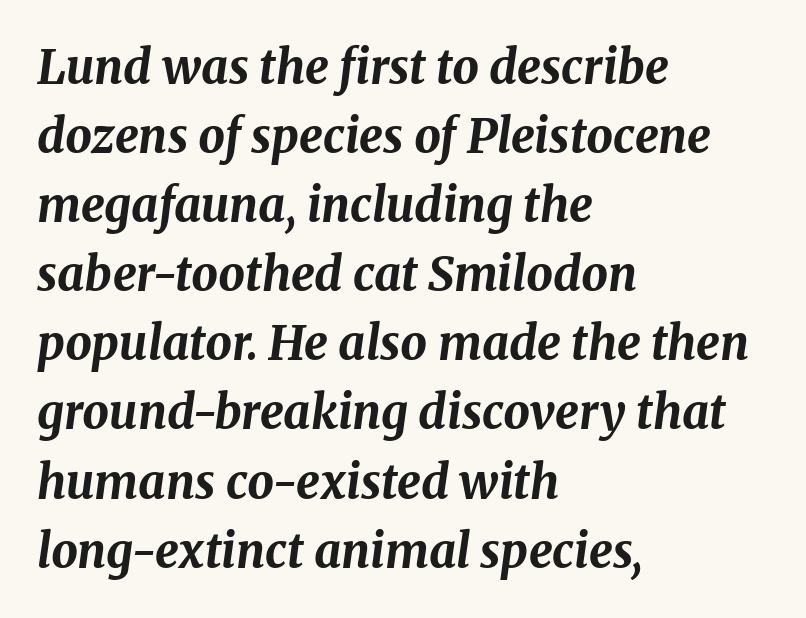
The image shows 47 px bold type, italic (leaning right); set left-aligned, normal line spacing (1.47x), normal letter spacing, not underlined; medium stroke contrast and a medium x-height.
